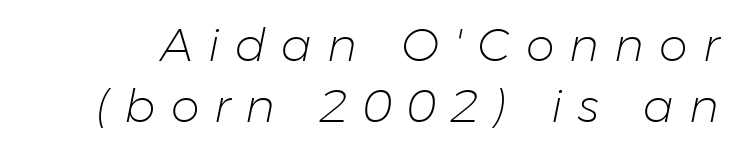
The letters advance in unequal steps, a hallmark of proportional type. Vertical stems look standard width or narrower in stroke. Rendered with sloped, italic letterforms. Check under the words: just untouched page. The space between consecutive lines is moderate. Between one letter and the next there's a generous, obvious gap.
